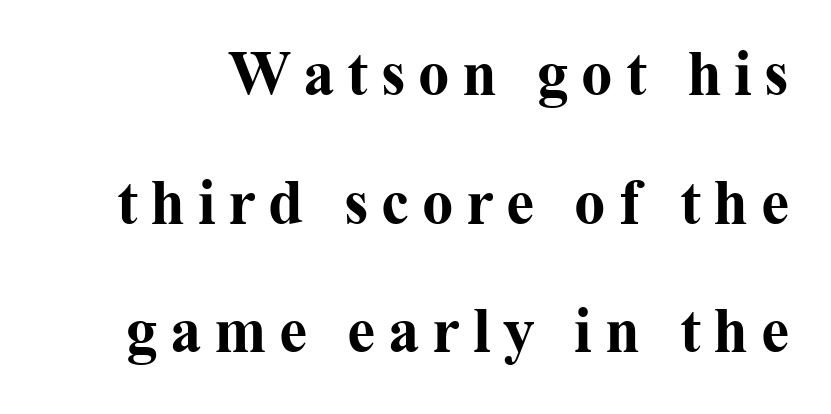
{"serif": "yes", "italic": "no", "bold": "yes", "weight": "bold", "width": "normal", "stroke_contrast": "medium", "x_height": "medium", "monospaced": "no", "underline": "no", "line_spacing": "loose", "line_spacing_ratio": 2.04, "letter_spacing": "wide", "letter_spacing_em": 0.2, "glyph_px": 63}
